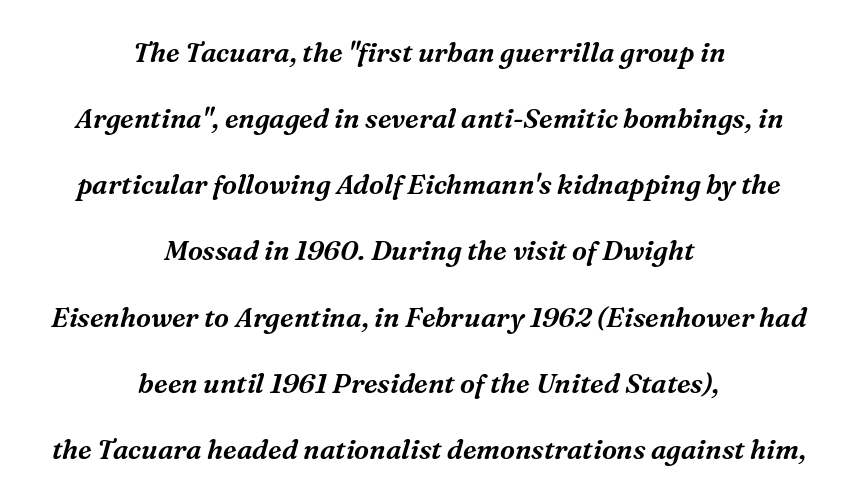
The image shows 27 px text type, italic (leaning right); set centered, loose line spacing (2.45x), normal letter spacing, not underlined.
